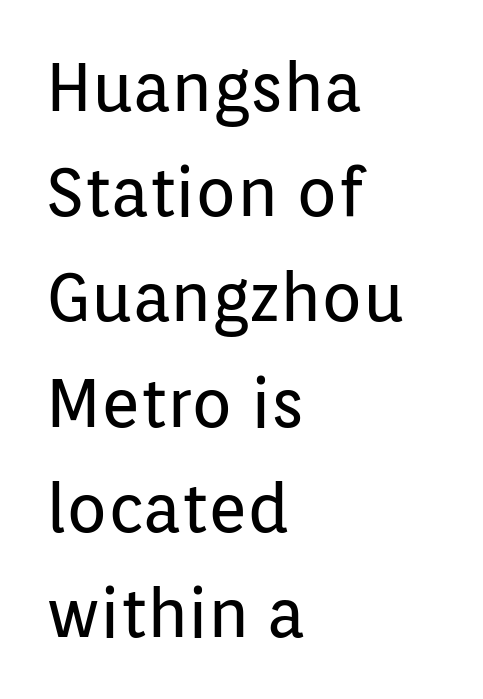
Q: Is the text bold? A: No.
Q: Is the text italic (slanted)? A: No, it is upright.
Q: Is the typeface a serif or a sans-serif typeface? A: Sans-serif.
Q: Is the text underlined? A: No.
Q: How is the paragraph aligned? A: Left-aligned.
Q: Is the spacing between letters normal or unusually wide? A: Normal.
Q: Is the spacing between lines tight, normal or loose? A: Normal.
Q: Width (condensed, normal, or wide)? A: Normal.
Q: Stroke contrast? A: Low.
Q: x-height? A: Medium.
Q: Monospaced? A: No.
